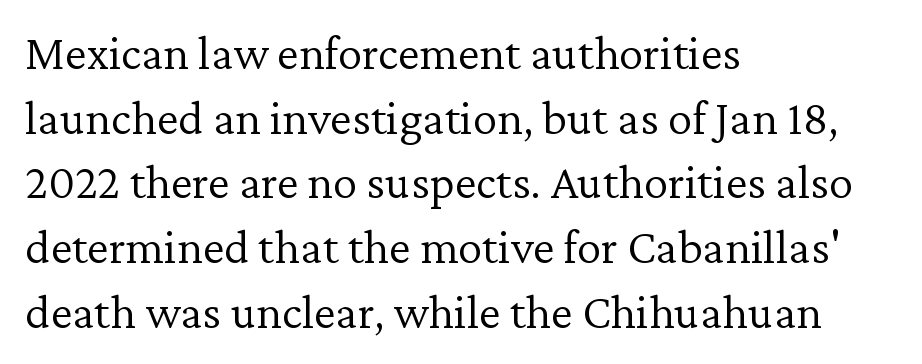
{"serif": "yes", "italic": "no", "bold": "no", "weight": "light", "width": "normal", "stroke_contrast": "low", "x_height": "medium", "monospaced": "no", "underline": "no", "align": "left", "line_spacing": "normal", "line_spacing_ratio": 1.32, "letter_spacing": "normal", "letter_spacing_em": 0.0, "glyph_px": 49}
